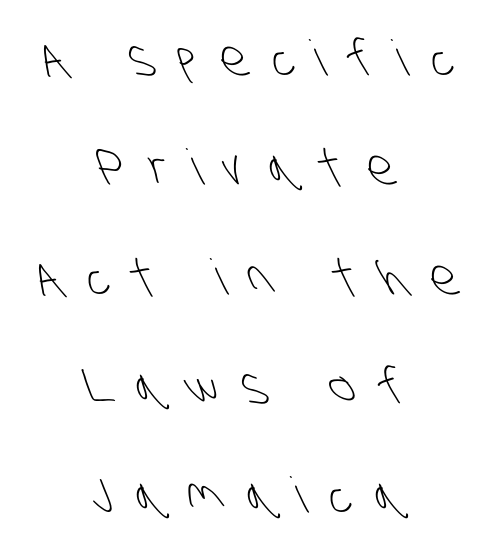
Q: Is the text bold? A: No.
Q: Is the typeface a serif or a sans-serif typeface? A: Sans-serif.
Q: Is the text underlined? A: No.
Q: How is the paragraph aligned? A: Centered.
Q: Is the spacing between letters normal or unusually wide? A: Unusually wide.
Q: Is the spacing between lines tight, normal or loose? A: Loose.
Q: Width (condensed, normal, or wide)? A: Condensed.
Q: Stroke contrast? A: Low.
Q: x-height? A: Large.
Q: Monospaced? A: No.
